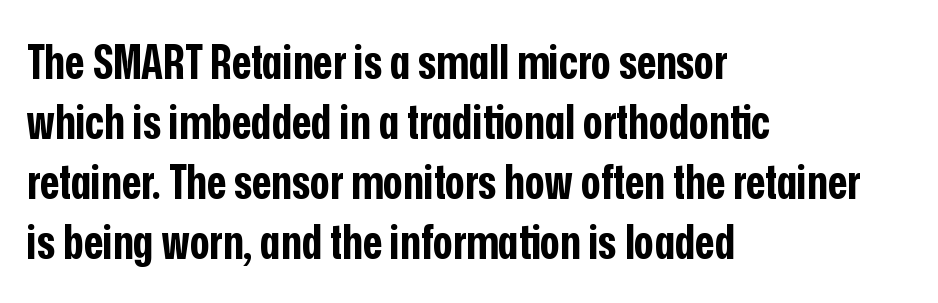
{"serif": "no", "italic": "no", "bold": "yes", "weight": "bold", "width": "condensed", "stroke_contrast": "low", "x_height": "medium", "monospaced": "no", "underline": "no", "align": "left", "line_spacing": "normal", "line_spacing_ratio": 1.28, "letter_spacing": "normal", "letter_spacing_em": 0.0, "glyph_px": 47}
